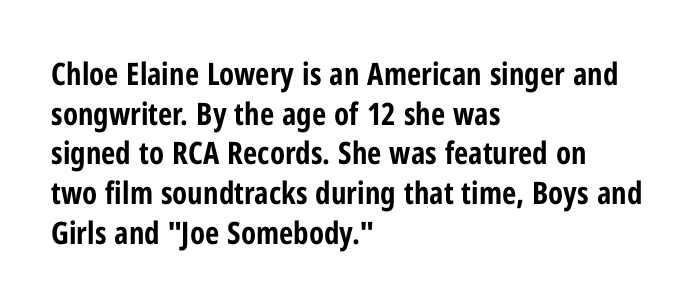
{"serif": "no", "italic": "no", "bold": "yes", "weight": "bold", "width": "condensed", "stroke_contrast": "low", "x_height": "medium", "monospaced": "no", "underline": "no", "align": "left", "line_spacing": "normal", "line_spacing_ratio": 1.28, "letter_spacing": "normal", "letter_spacing_em": 0.0, "glyph_px": 31}
